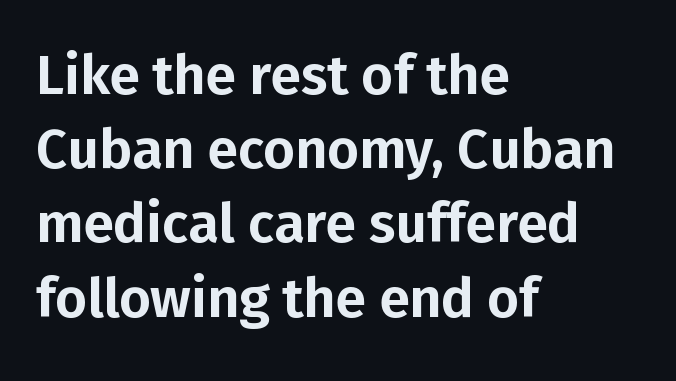
{"serif": "no", "italic": "no", "width": "normal", "stroke_contrast": "low", "x_height": "medium", "monospaced": "no", "underline": "no", "align": "left", "line_spacing": "normal", "line_spacing_ratio": 1.35, "letter_spacing": "normal", "letter_spacing_em": 0.0, "glyph_px": 55}
